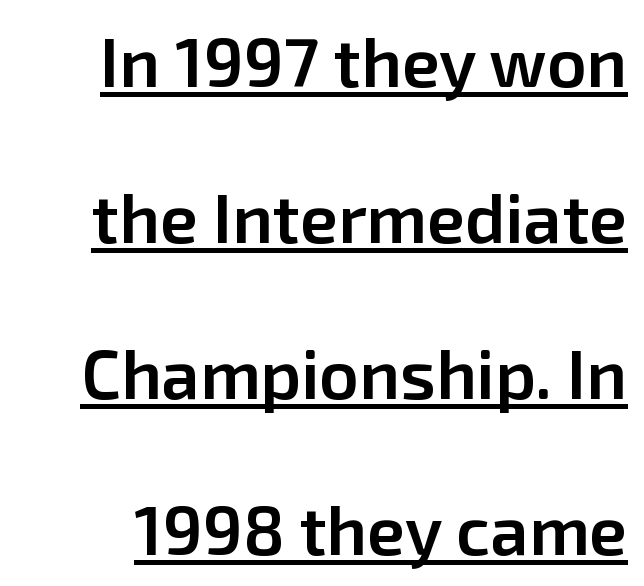
{"serif": "no", "italic": "no", "bold": "semi", "weight": "semibold", "width": "normal", "stroke_contrast": "low", "x_height": "medium", "monospaced": "no", "underline": "yes", "line_spacing": "loose", "line_spacing_ratio": 2.26, "letter_spacing": "normal", "letter_spacing_em": 0.0, "glyph_px": 69}
